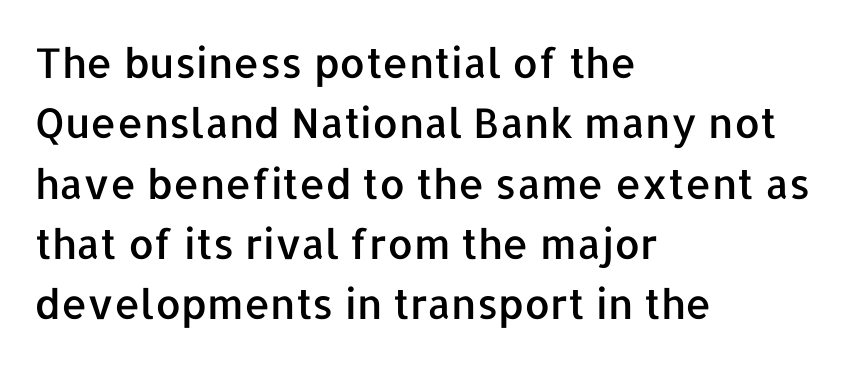
{"serif": "no", "italic": "no", "width": "normal", "stroke_contrast": "low", "x_height": "medium", "monospaced": "no", "underline": "no", "align": "left", "line_spacing": "normal", "line_spacing_ratio": 1.47, "letter_spacing": "normal", "letter_spacing_em": 0.0, "glyph_px": 41}
